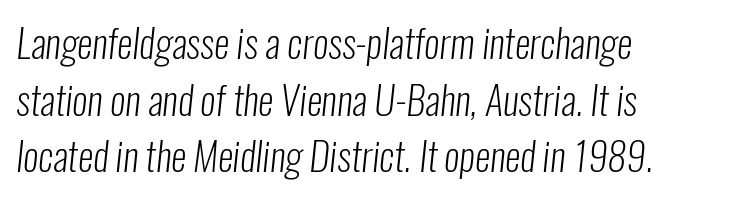
Q: Is the text bold? A: No.
Q: Is the typeface a serif or a sans-serif typeface? A: Sans-serif.
Q: Is the text underlined? A: No.
Q: How is the paragraph aligned? A: Left-aligned.
Q: Is the spacing between letters normal or unusually wide? A: Normal.
Q: Is the spacing between lines tight, normal or loose? A: Normal.
Q: Width (condensed, normal, or wide)? A: Condensed.
Q: Stroke contrast? A: Low.
Q: x-height? A: Medium.
Q: Monospaced? A: No.
